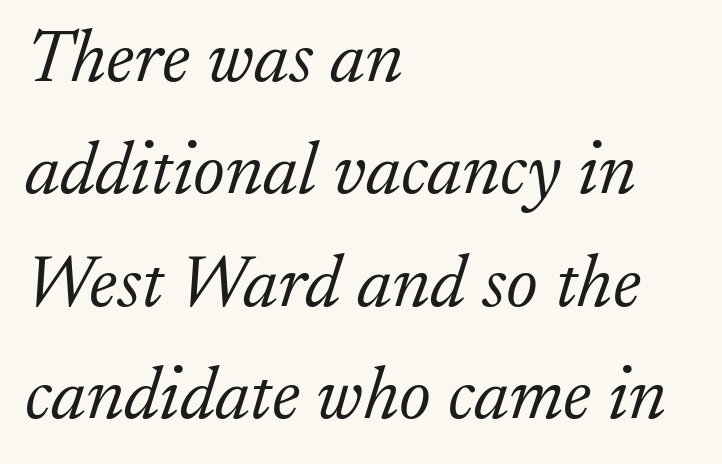
The vertical gap from one line to the next is medium. No chunkiness to these letters — they're not bold. Standard letterfit; no display-style spreading of the glyphs. Proportional: the letters do not fall into vertical columns. The rendering shows small feet on the letterforms — a serif design. Posture: slanted.
